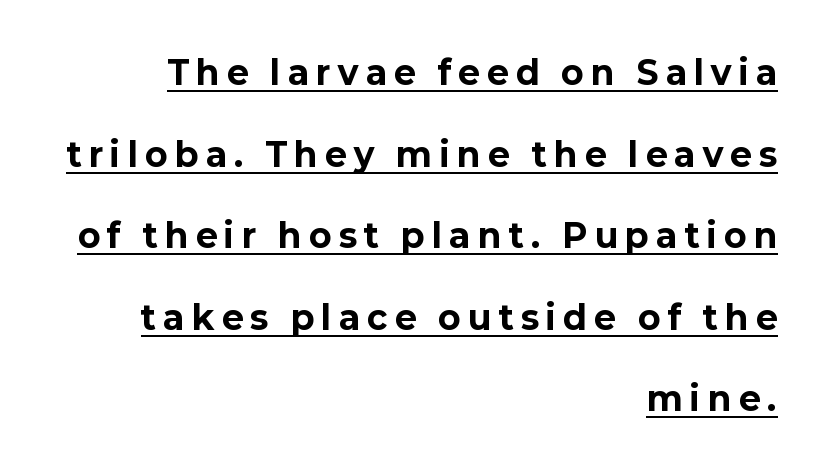
The image shows 33 px bold sans-serif type, upright; set right-aligned, loose line spacing (2.47x), unusually wide letter spacing (+0.23 em), underlined; low stroke contrast and a medium x-height.
